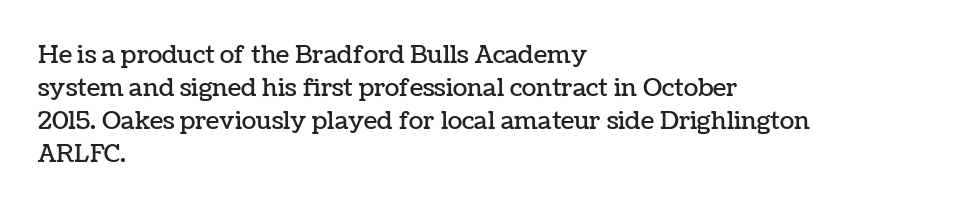
Q: Is the text italic (slanted)? A: No, it is upright.
Q: Is the text underlined? A: No.
Q: How is the paragraph aligned? A: Left-aligned.
Q: Is the spacing between letters normal or unusually wide? A: Normal.
Q: Is the spacing between lines tight, normal or loose? A: Normal.
